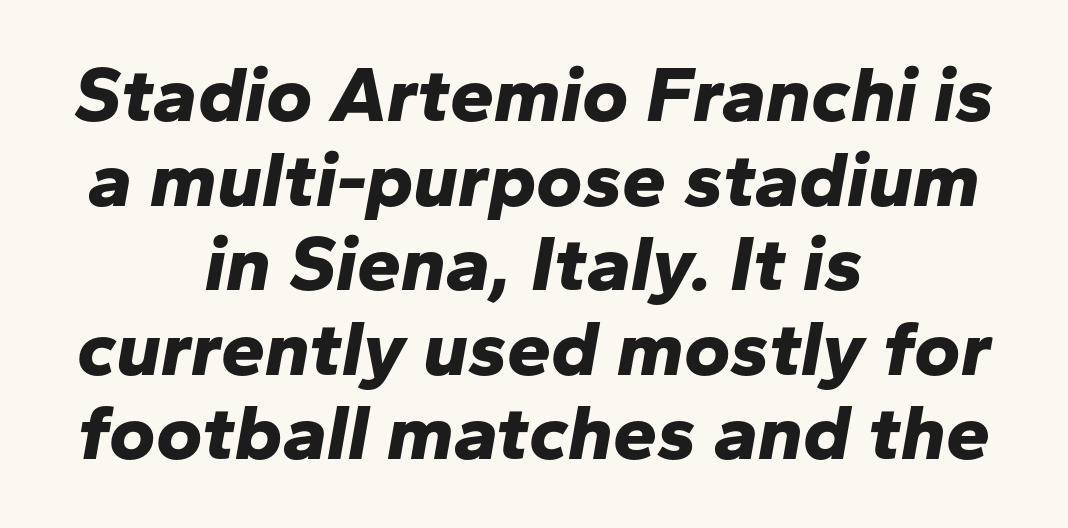
The image shows 79 px bold type, italic (leaning right); set centered, tight line spacing (1.07x), normal letter spacing, not underlined; low stroke contrast and a medium x-height.
